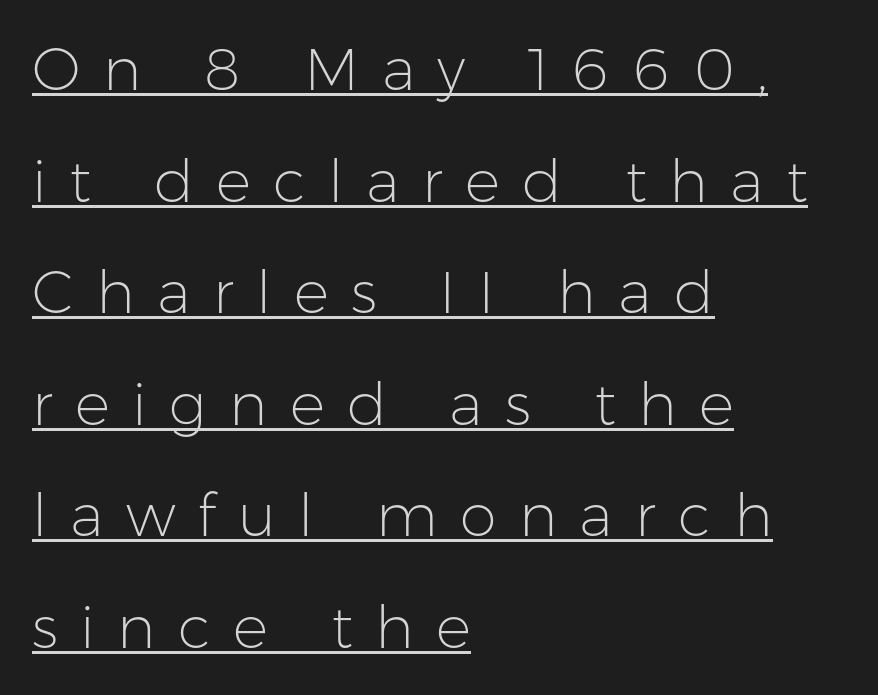
{"serif": "no", "italic": "no", "bold": "no", "weight": "light", "width": "normal", "stroke_contrast": "low", "x_height": "medium", "monospaced": "no", "underline": "yes", "align": "left", "line_spacing_ratio": 1.89, "letter_spacing": "wide", "letter_spacing_em": 0.38, "glyph_px": 59}
